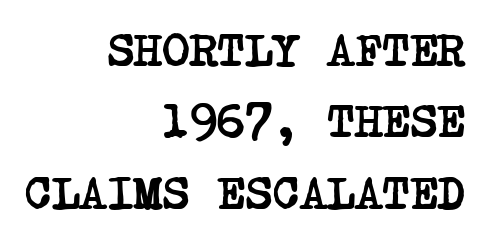
Q: Is the text bold? A: Yes.
Q: Is the typeface a serif or a sans-serif typeface? A: Serif.
Q: Is the text underlined? A: No.
Q: How is the paragraph aligned? A: Right-aligned.
Q: Is the spacing between letters normal or unusually wide? A: Normal.
Q: Is the spacing between lines tight, normal or loose? A: Normal.
Q: Width (condensed, normal, or wide)? A: Condensed.
Q: Stroke contrast? A: Low.
Q: x-height? A: Large.
